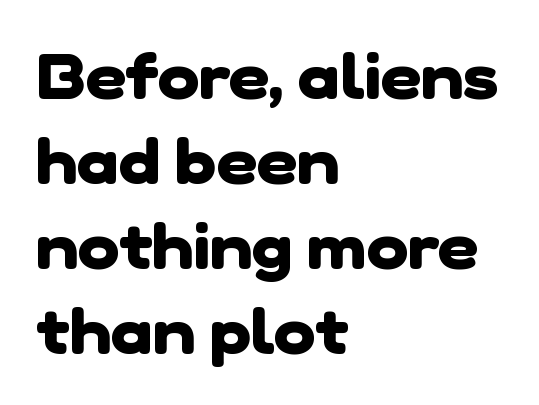
Decoration check: the copy has no underline. This sample uses plain, unmodified letter spacing. Does the type have serifs? No, each stem ends abruptly. The space between consecutive lines is moderate. Reading down the block, your eye returns to a fixed left position each line. Heavy, bold letterforms.
